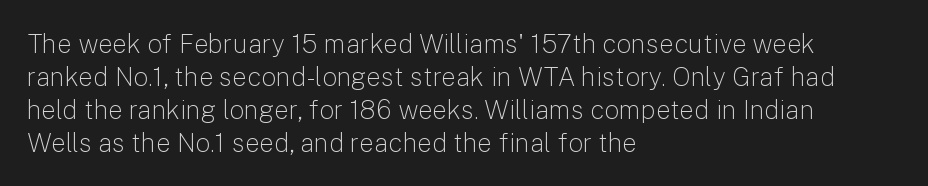
When letters stand straight like this, we call the style roman or upright. These lines sit exactly where default settings would place them. Students, note that the glyphs here touch the page at normal intervals. The passage shown is not bold in any degree. In CSS terms this would be text-align: left. Underlining? Definitely not there.
